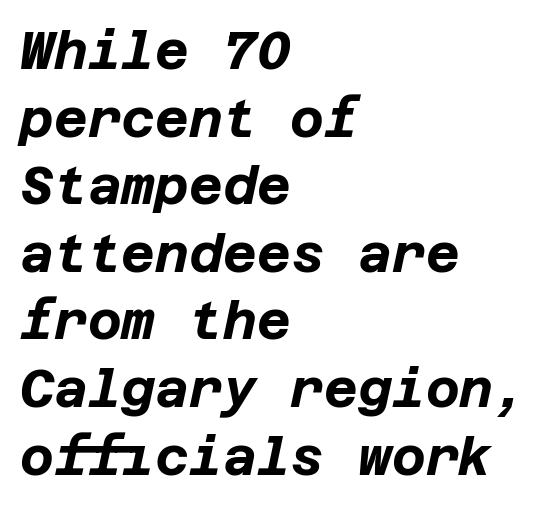
Each glyph is drawn with heavy, bold strokes. Slant detected: the letters are inclined. One-word summary of the alignment: left. Any mark beneath the type? The region is blank. Vertical spacing — default. Here the glyphs are tracked normally, forming tight word shapes.
